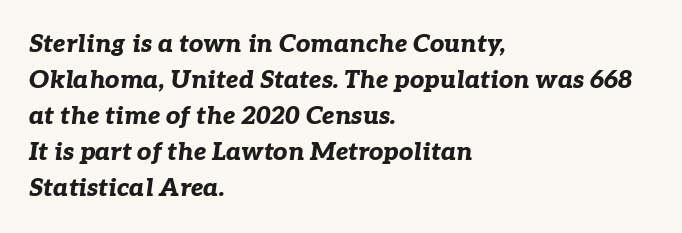
{"italic": "yes", "lean": "right", "slant_degrees": 7, "bold": "yes", "underline": "no", "align": "left", "line_spacing": "normal", "line_spacing_ratio": 1.44, "letter_spacing": "normal", "letter_spacing_em": 0.0, "glyph_px": 25}
